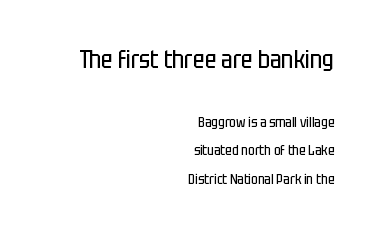
The image shows 25 px text type, upright; set right-aligned, loose line spacing (2.01x), normal letter spacing, not underlined; the first (top) block is 1.79x larger.
